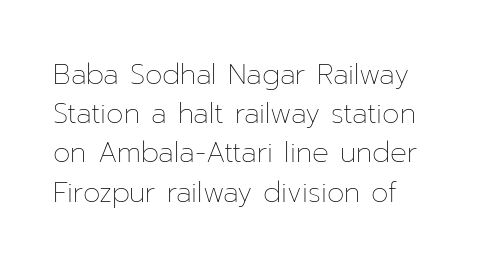
The image shows 28 px thin type, upright; set left-aligned, normal line spacing (1.4x), normal letter spacing, not underlined; low stroke contrast and a medium x-height.
